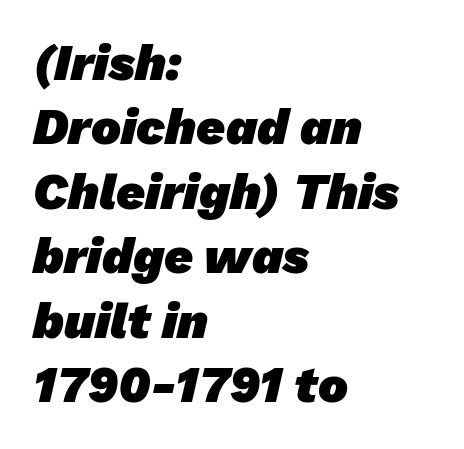
The image shows 50 px heavy sans-serif type; set left-aligned, normal line spacing (1.29x), normal letter spacing, not underlined; low stroke contrast and a medium x-height.
